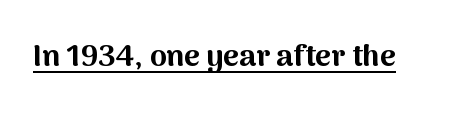
Q: Is the text bold? A: Yes.
Q: Is the text italic (slanted)? A: No, it is upright.
Q: Is the typeface a serif or a sans-serif typeface? A: Sans-serif.
Q: Is the text underlined? A: Yes.
Q: Is the spacing between letters normal or unusually wide? A: Normal.
Q: Width (condensed, normal, or wide)? A: Normal.
Q: Stroke contrast? A: Medium.
Q: x-height? A: Medium.
Q: Monospaced? A: No.
